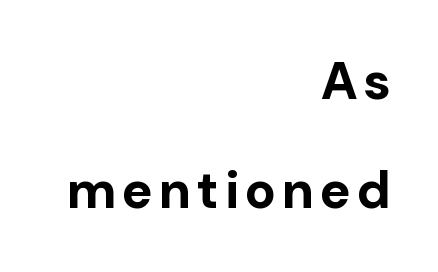
The image shows 52 px bold sans-serif type, upright; set right-aligned, loose line spacing (2.09x), not underlined; low stroke contrast and a medium x-height.
